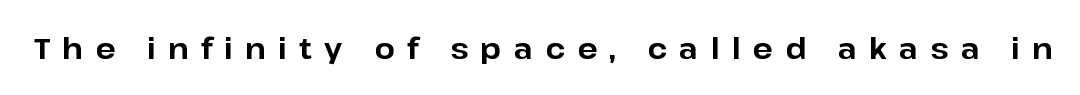
Tracking here is generous; glyphs stand well apart from one another. Note the varied advance widths — an 'i' is clearly narrower than an 'm'. Regarding serifs, this sample does without them. I'd describe the lettering as bold — thick and assertive. A bare baseline throughout the passage. Quick note: not italic, upright.
